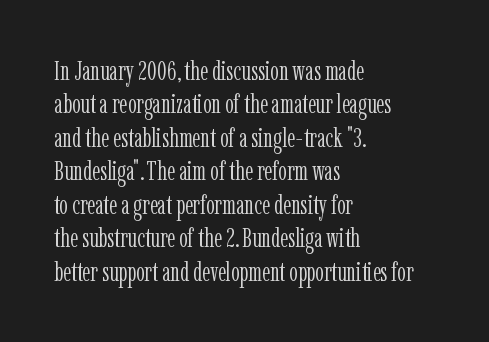
{"italic": "no", "bold": "no", "underline": "no", "align": "left", "line_spacing_ratio": 1.24, "letter_spacing": "normal", "letter_spacing_em": 0.0, "glyph_px": 27}
